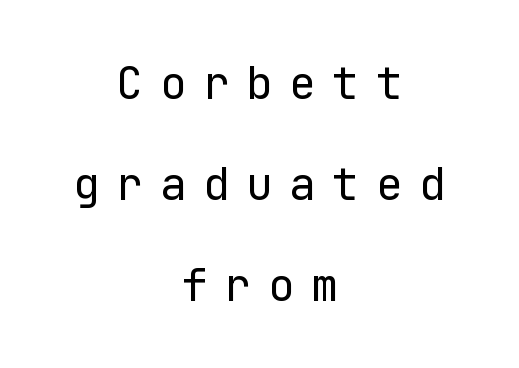
{"serif": "no", "italic": "no", "bold": "no", "weight": "regular", "width": "normal", "stroke_contrast": "low", "x_height": "medium", "underline": "no", "align": "center", "line_spacing": "loose", "line_spacing_ratio": 2.24, "letter_spacing": "wide", "letter_spacing_em": 0.36, "glyph_px": 45}
